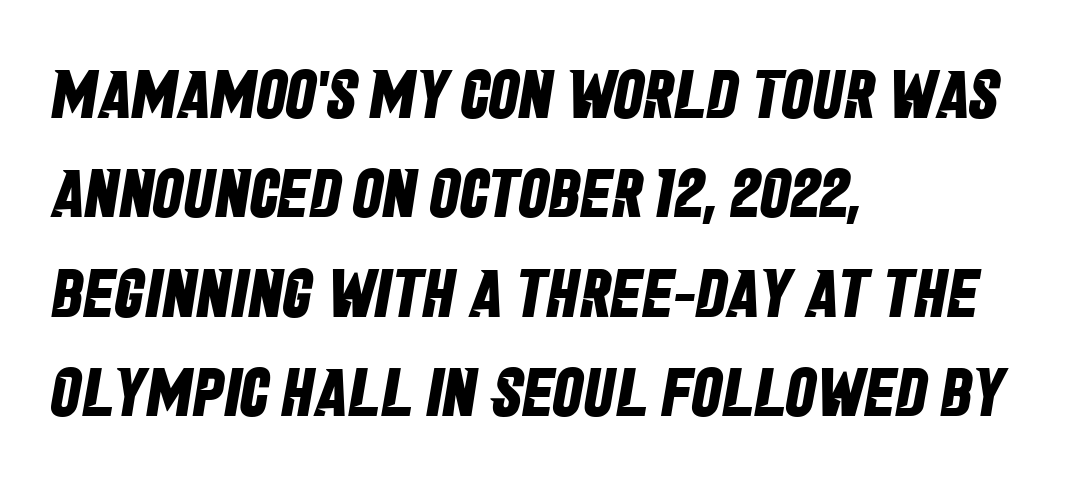
{"serif": "no", "bold": "yes", "weight": "bold", "width": "condensed", "stroke_contrast": "low", "x_height": "large", "monospaced": "no", "underline": "no", "align": "left", "line_spacing": "normal", "line_spacing_ratio": 1.46, "letter_spacing": "normal", "letter_spacing_em": 0.0, "glyph_px": 68}
